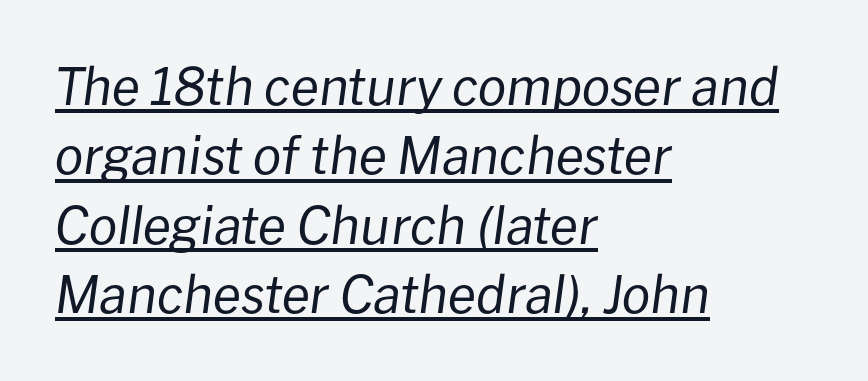
{"italic": "yes", "lean": "right", "slant_degrees": 8, "bold": "no", "weight": "regular", "width": "normal", "stroke_contrast": "low", "x_height": "medium", "monospaced": "no", "underline": "yes", "align": "left", "line_spacing": "normal", "line_spacing_ratio": 1.36, "letter_spacing": "normal", "letter_spacing_em": 0.0, "glyph_px": 51}
